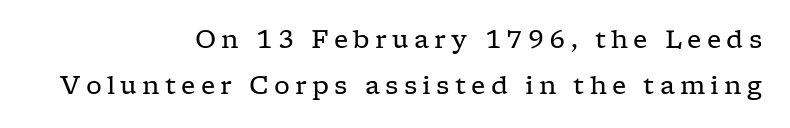
No letter is thick-stroked: the sample isn't bold. The specimen omits any rule beneath the text block's lines. A student would call this right alignment; a typographer would say flush right, rag left. The typography opts for an upright posture over an oblique one. The rendering inserts visible extra space after every character.
